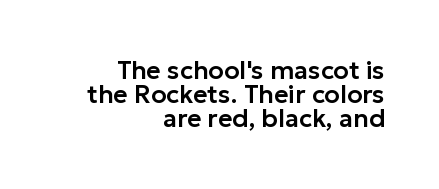
The image shows 25 px text type, upright; set right-aligned, tight line spacing (0.97x), normal letter spacing, not underlined.
